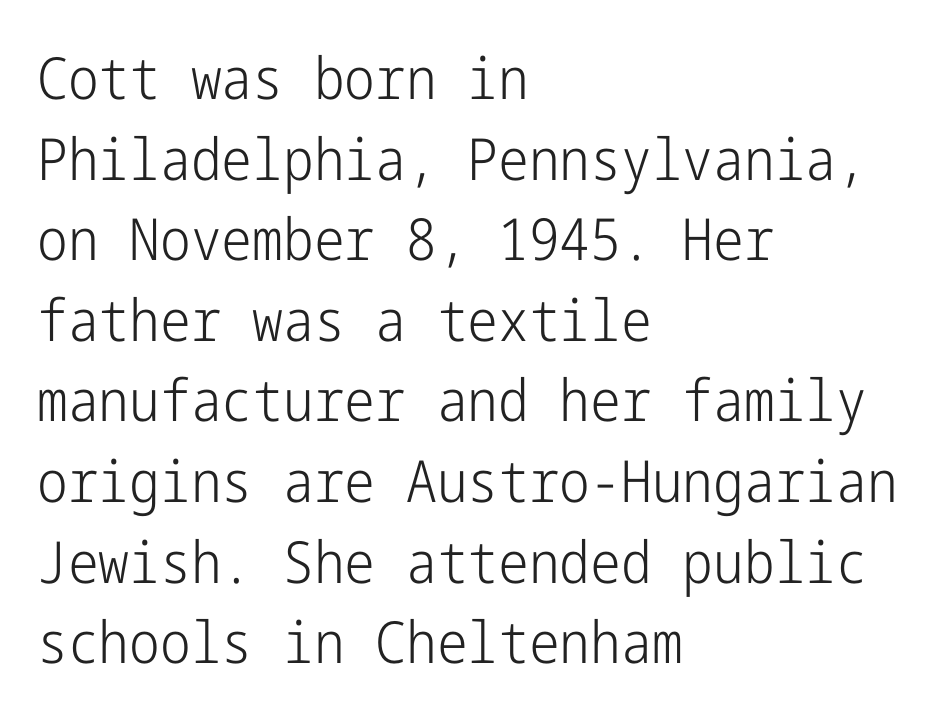
Serifs: no, the terminals of the letterforms are clean. The face used here is rendered with its standard letterfit. The weight tops out at a normal text grade. A student would call this left alignment; a typographer would say flush left, rag right. Anything drawn beneath the words? Only blank space. The axis of the letterforms is exactly vertical.
